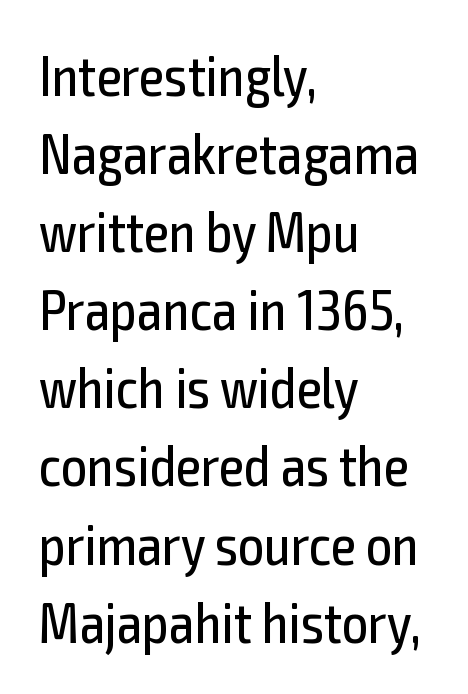
Q: Is the text bold? A: No.
Q: Is the text italic (slanted)? A: No, it is upright.
Q: Is the typeface a serif or a sans-serif typeface? A: Sans-serif.
Q: Is the text underlined? A: No.
Q: How is the paragraph aligned? A: Left-aligned.
Q: Is the spacing between letters normal or unusually wide? A: Normal.
Q: Is the spacing between lines tight, normal or loose? A: Normal.
Q: Width (condensed, normal, or wide)? A: Condensed.
Q: x-height? A: Medium.
Q: Monospaced? A: No.
